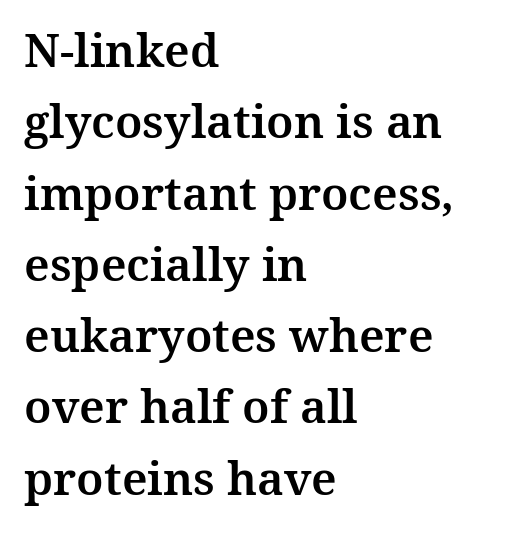
A typesetter would mark this as roman, not italic. Nothing unusual about the tracking: characters are spaced as the font intends. The rendering uses a moderate line-height, typical for paragraphs. Where is the straight margin? On the left. Plain, unruled lines of type. A typesetter would call this proportional, since set widths differ per character.
